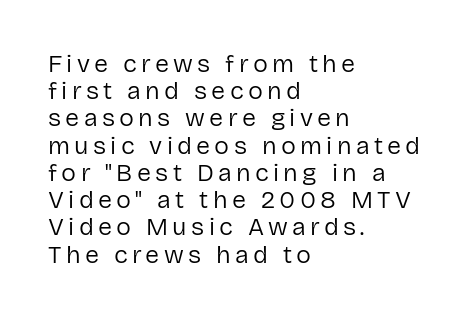
Q: Is the text bold? A: No.
Q: Is the text italic (slanted)? A: No, it is upright.
Q: Is the text underlined? A: No.
Q: How is the paragraph aligned? A: Left-aligned.
Q: Is the spacing between lines tight, normal or loose? A: Tight.
